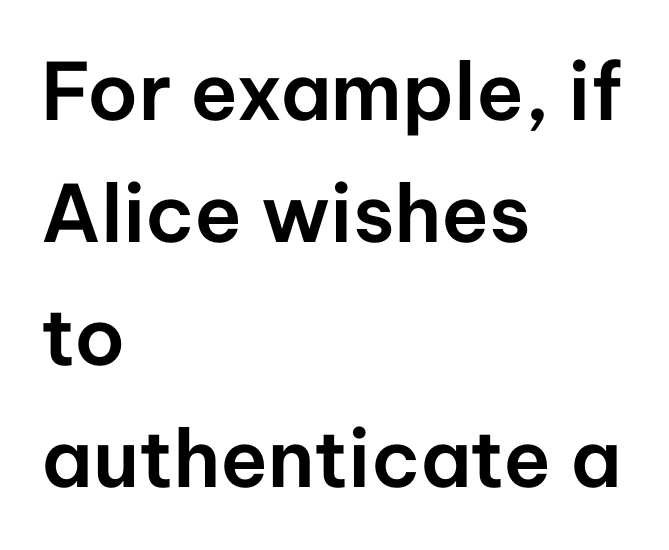
Q: Is the text italic (slanted)? A: No, it is upright.
Q: Is the typeface a serif or a sans-serif typeface? A: Sans-serif.
Q: Is the text underlined? A: No.
Q: How is the paragraph aligned? A: Left-aligned.
Q: Is the spacing between letters normal or unusually wide? A: Normal.
Q: Is the spacing between lines tight, normal or loose? A: Normal.
Q: Width (condensed, normal, or wide)? A: Normal.
Q: Stroke contrast? A: Low.
Q: x-height? A: Medium.
Q: Monospaced? A: No.
